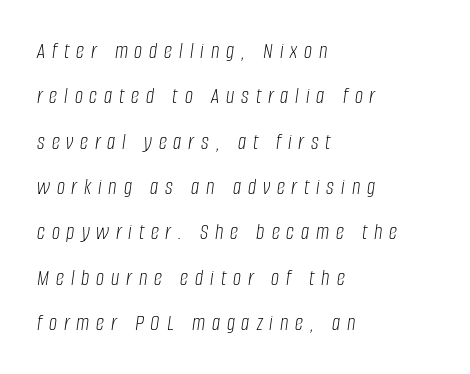
Q: Is the text bold? A: No.
Q: Is the text italic (slanted)? A: Yes, it leans right by about 8 degrees.
Q: Is the text underlined? A: No.
Q: How is the paragraph aligned? A: Left-aligned.
Q: Is the spacing between letters normal or unusually wide? A: Unusually wide.
Q: Is the spacing between lines tight, normal or loose? A: Loose.
